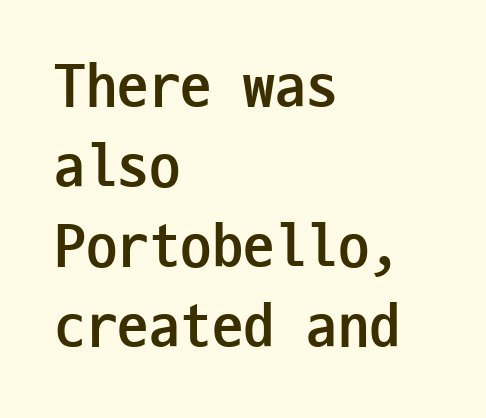
This is heavy type, rendered in bold. Line spacing here is normal. Rule under the text: the space is simply empty. Words appear dense and cohesive because spacing is normal.
